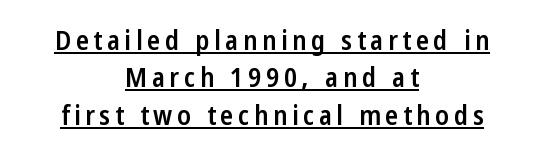
The image shows 27 px text type, upright; set centered, normal line spacing (1.38x), underlined.
